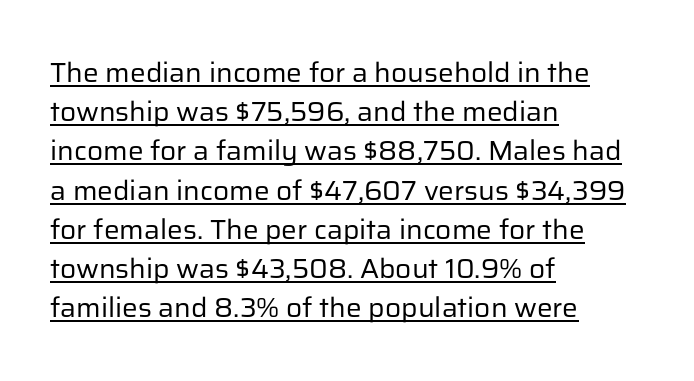
{"serif": "no", "italic": "no", "bold": "no", "weight": "regular", "width": "normal", "stroke_contrast": "low", "x_height": "medium", "monospaced": "no", "underline": "yes", "align": "left", "line_spacing": "normal", "line_spacing_ratio": 1.4, "letter_spacing": "normal", "letter_spacing_em": 0.0, "glyph_px": 28}
